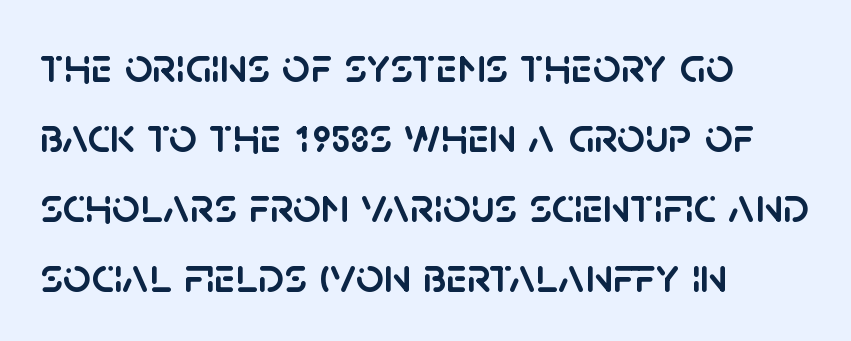
{"serif": "no", "italic": "no", "width": "normal", "stroke_contrast": "low", "x_height": "large", "monospaced": "no", "underline": "no", "align": "left", "line_spacing": "normal", "line_spacing_ratio": 1.43, "letter_spacing": "normal", "letter_spacing_em": 0.0, "glyph_px": 49}
